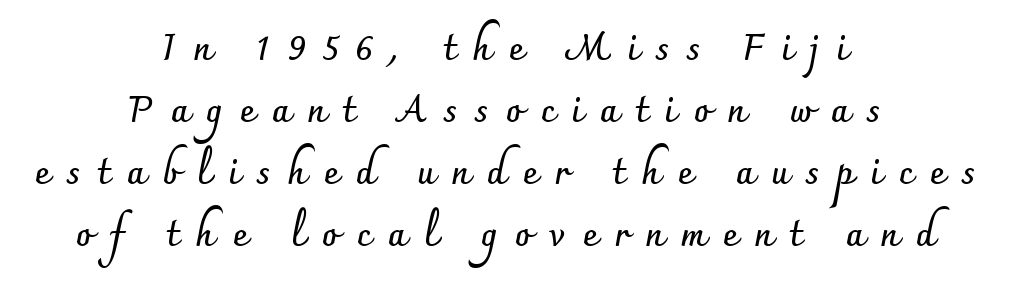
{"serif": "no", "bold": "yes", "weight": "semibold", "width": "normal", "stroke_contrast": "low", "x_height": "small", "monospaced": "no", "underline": "no", "align": "center", "line_spacing_ratio": 1.72, "letter_spacing": "wide", "letter_spacing_em": 0.47, "glyph_px": 36}
